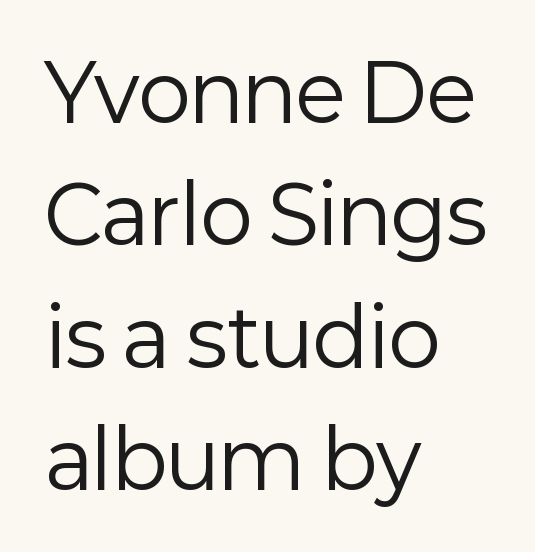
{"serif": "no", "italic": "no", "bold": "no", "weight": "regular", "width": "normal", "stroke_contrast": "low", "x_height": "medium", "monospaced": "no", "underline": "no", "align": "left", "line_spacing": "normal", "line_spacing_ratio": 1.55, "letter_spacing": "normal", "letter_spacing_em": 0.0, "glyph_px": 79}
